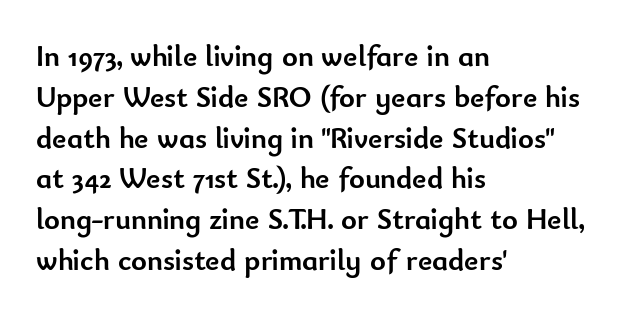
{"serif": "no", "italic": "no", "bold": "yes", "weight": "semibold", "width": "normal", "stroke_contrast": "low", "x_height": "small", "monospaced": "no", "underline": "no", "align": "left", "line_spacing": "normal", "line_spacing_ratio": 1.36, "letter_spacing": "normal", "letter_spacing_em": 0.0, "glyph_px": 30}
